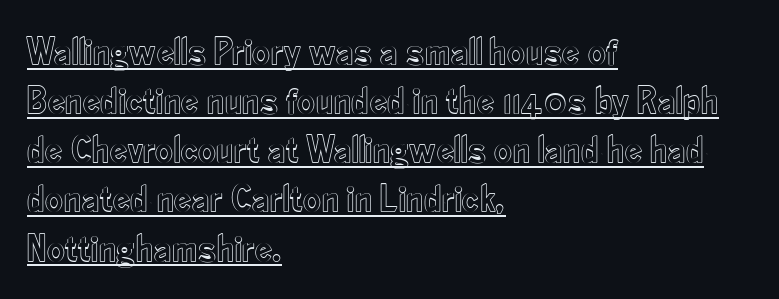
The image shows 39 px condensed type, upright; set left-aligned, normal line spacing (1.26x), normal letter spacing, underlined; a small x-height.
